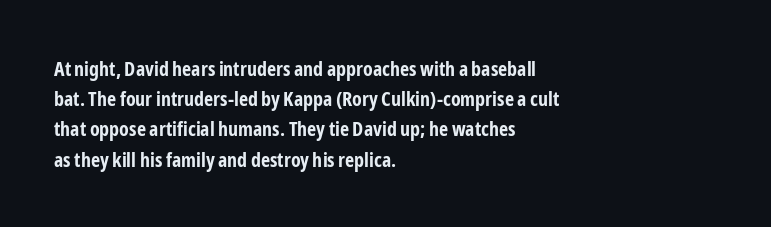
Q: Is the text bold? A: Yes.
Q: Is the text italic (slanted)? A: No, it is upright.
Q: Is the text underlined? A: No.
Q: How is the paragraph aligned? A: Left-aligned.
Q: Is the spacing between letters normal or unusually wide? A: Normal.
Q: Is the spacing between lines tight, normal or loose? A: Normal.
